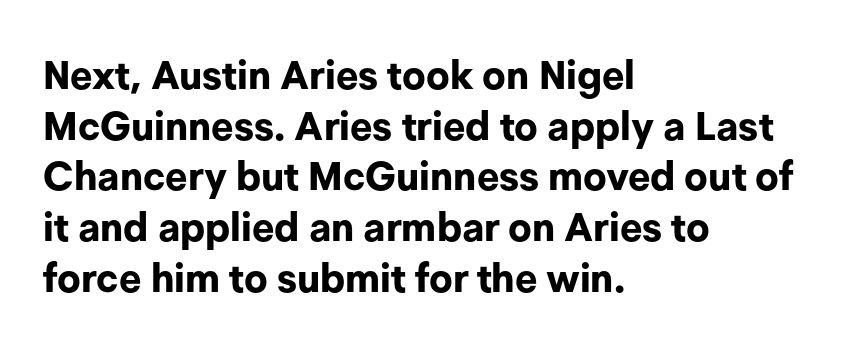
Q: Is the text bold? A: Yes.
Q: Is the text italic (slanted)? A: No, it is upright.
Q: Is the typeface a serif or a sans-serif typeface? A: Sans-serif.
Q: Is the text underlined? A: No.
Q: How is the paragraph aligned? A: Left-aligned.
Q: Is the spacing between letters normal or unusually wide? A: Normal.
Q: Is the spacing between lines tight, normal or loose? A: Normal.
Q: Width (condensed, normal, or wide)? A: Normal.
Q: Stroke contrast? A: Low.
Q: x-height? A: Medium.
Q: Monospaced? A: No.
